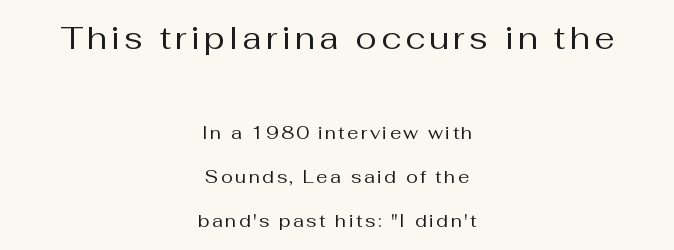
Honestly, there is no underline to notice here at all. Character widths vary here, with narrow letters taking less room than wide ones. Caption: upper text group enlarged, lower text group reduced. Baseline-to-baseline distance is far greater than the letter height. Ascenders rise straight up at ninety degrees.
